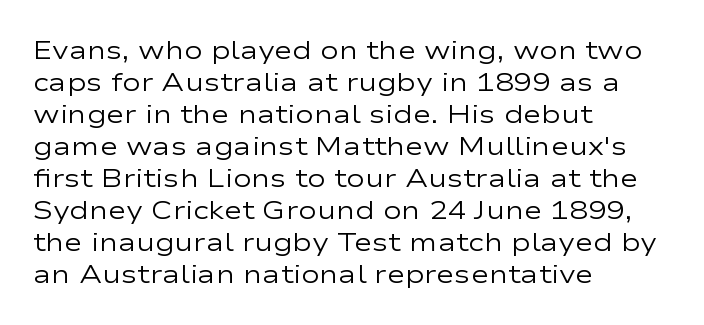
Glance below the letters and you will spot only blank space. The weight tops out at a normal text grade. Teacher's note: observe the even left margin — that is flush-left alignment. Interline gaps are of average width in this sample. In terms of posture, this sample is upright.
